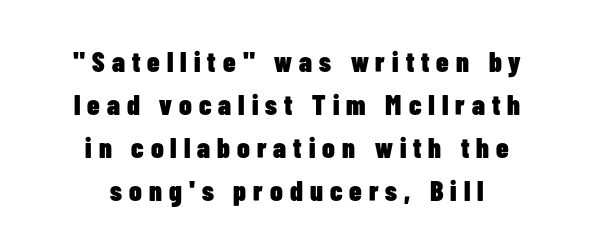
Does extra space separate the letters? Yes, quite a lot of it. The passage shown stacks its lines at a standard gap. Thick stems and heavy bowls — unmistakably bold. The compositor balanced each line on the midline.
